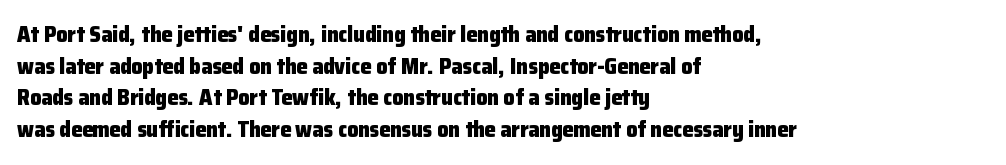
Beneath every word, the page is bare. Successive baselines arrive at the customary interval. It's the straight-up-and-down kind of type. Which margin do the lines hug? The left one — the right edge is uneven. Thick stems and heavy bowls — unmistakably bold.
